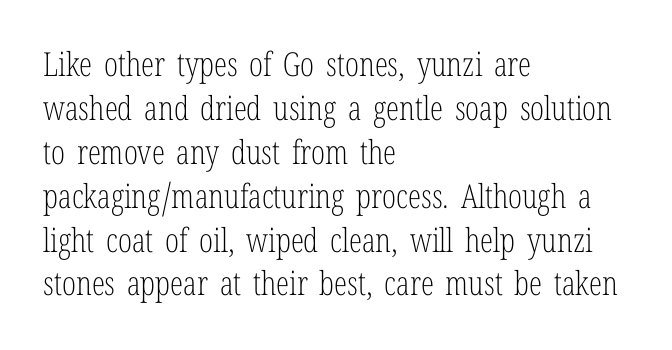
The image shows 33 px light, condensed serif type, upright; set left-aligned, normal line spacing (1.33x), normal letter spacing, not underlined; low stroke contrast and a medium x-height.
